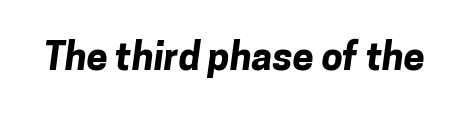
A clean baseline with only descenders dipping below it. The gaps between neighbouring characters are ordinary and unremarkable. A dark, heavy texture on the line: the type is bold. Each letter keeps its own natural width here, so spacing adapts to shape. To sum up the face: it is a sans, with no serifs.
